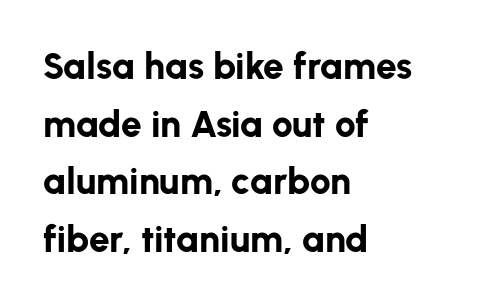
{"serif": "no", "italic": "no", "bold": "yes", "weight": "bold", "width": "normal", "stroke_contrast": "low", "x_height": "medium", "monospaced": "no", "underline": "no", "align": "left", "line_spacing": "normal", "line_spacing_ratio": 1.56, "letter_spacing": "normal", "letter_spacing_em": 0.0, "glyph_px": 37}
